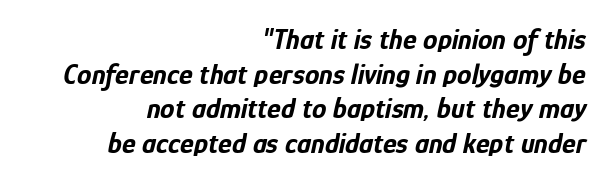
{"italic": "yes", "lean": "right", "slant_degrees": 12, "bold": "yes", "weight": "bold", "width": "condensed", "stroke_contrast": "low", "x_height": "medium", "monospaced": "no", "underline": "no", "align": "right", "line_spacing_ratio": 1.19, "letter_spacing": "normal", "letter_spacing_em": 0.0, "glyph_px": 29}
